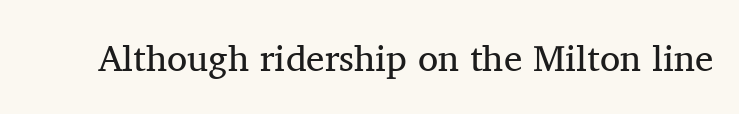
Q: Is the text bold? A: No.
Q: Is the text italic (slanted)? A: No, it is upright.
Q: Is the typeface a serif or a sans-serif typeface? A: Serif.
Q: Is the text underlined? A: No.
Q: Is the spacing between letters normal or unusually wide? A: Normal.
Q: Width (condensed, normal, or wide)? A: Normal.
Q: Stroke contrast? A: Medium.
Q: x-height? A: Medium.
Q: Monospaced? A: No.
